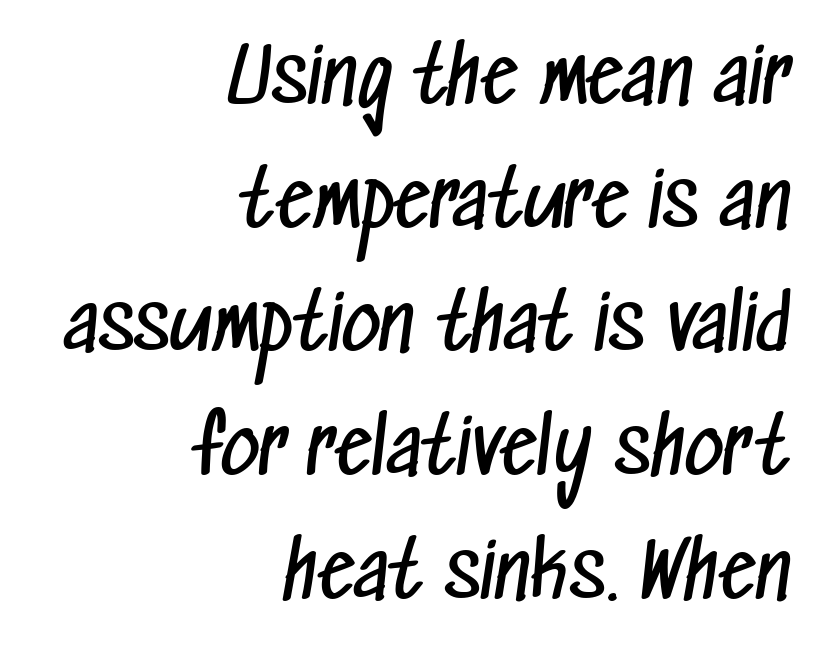
A typesetter would call this leading conventional body-copy spacing. Caption: face not bold, strokes unweighted. Think of a printed novel: that variable character pitch is what you see here. This rendering employs a face without finishing strokes, i.e., a sans-serif. Which margin do the lines hug? The right one — the left edge is uneven.
